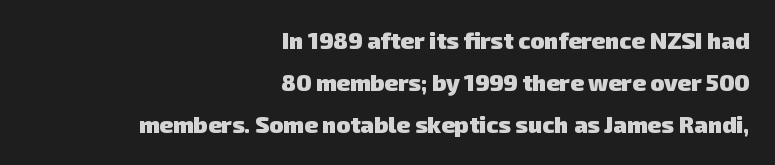
Q: Is the text bold? A: Yes.
Q: Is the text underlined? A: No.
Q: How is the paragraph aligned? A: Right-aligned.
Q: Is the spacing between letters normal or unusually wide? A: Normal.
